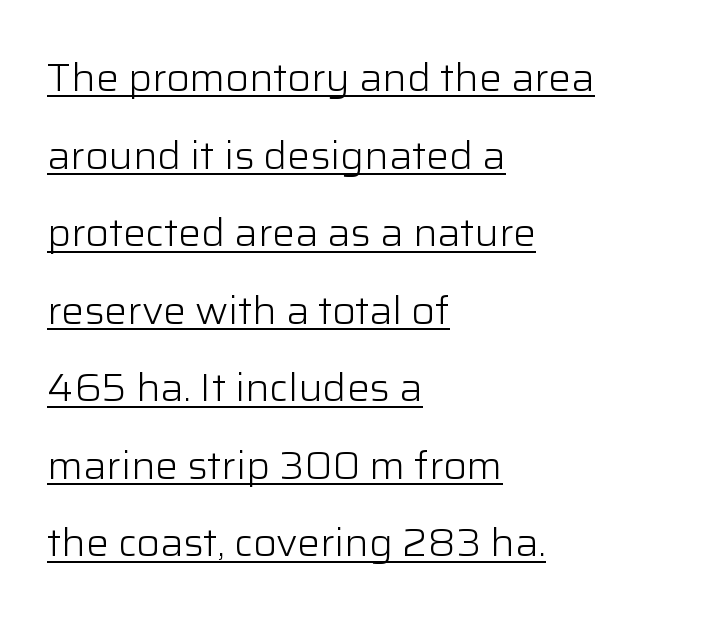
{"serif": "no", "italic": "no", "bold": "no", "weight": "light", "width": "normal", "stroke_contrast": "low", "x_height": "medium", "monospaced": "no", "underline": "yes", "align": "left", "line_spacing": "loose", "line_spacing_ratio": 2.04, "letter_spacing": "normal", "letter_spacing_em": 0.0, "glyph_px": 38}
